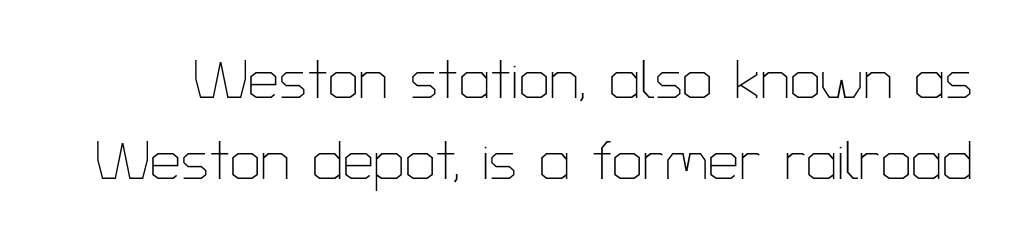
The image shows 55 px thin sans-serif type, upright; set normal line spacing (1.47x), normal letter spacing, not underlined; low stroke contrast and a medium x-height.
